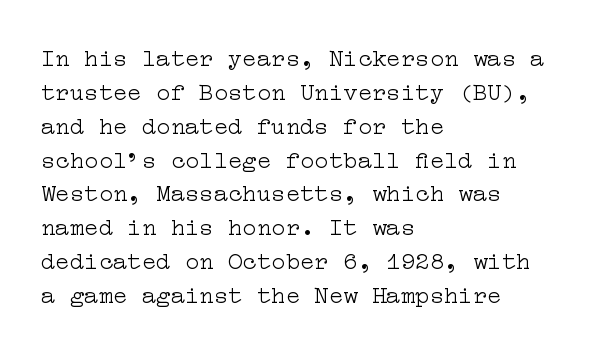
Q: Is the text bold? A: No.
Q: Is the text italic (slanted)? A: No, it is upright.
Q: Is the text underlined? A: No.
Q: How is the paragraph aligned? A: Left-aligned.
Q: Is the spacing between letters normal or unusually wide? A: Normal.
Q: Is the spacing between lines tight, normal or loose? A: Normal.
